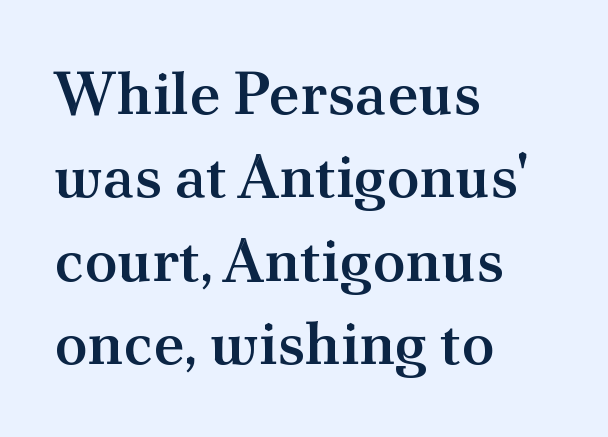
Summary of vertical rhythm: regular, with standard interline spacing. Italic: no, the glyphs are upright roman. The passage is arranged the way most books set body copy — flush left. Emphasis by weight is partial: semibold. To sum up the face: it has serifs. Do the characters align in a grid? No, the font is proportional.
